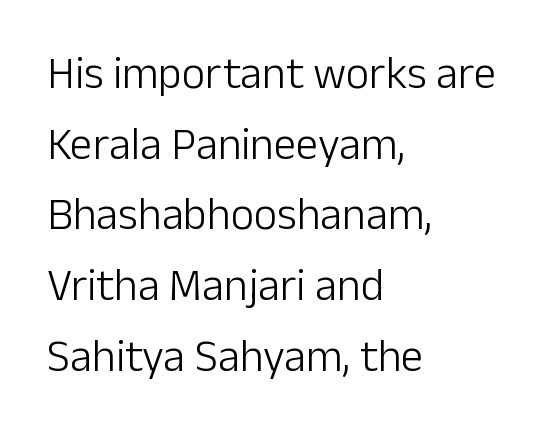
The image shows 45 px light sans-serif type, upright; set left-aligned, normal line spacing (1.57x), normal letter spacing, not underlined; low stroke contrast and a medium x-height.
